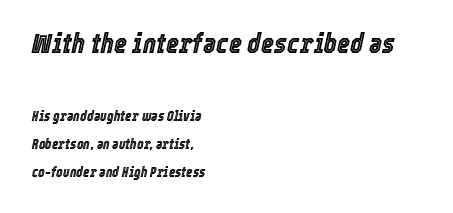
Letter spacing: default. A classic flush-left, rag-right setting is used for this passage. The glyphs look as if they've been sheared to an angle. Anything drawn beneath the words? Only blank space.
